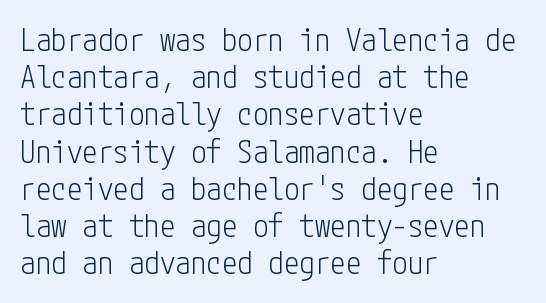
{"serif": "no", "italic": "no", "bold": "no", "weight": "light", "width": "condensed", "stroke_contrast": "low", "x_height": "medium", "underline": "no", "align": "left", "line_spacing_ratio": 1.2, "letter_spacing": "normal", "letter_spacing_em": 0.0, "glyph_px": 31}
